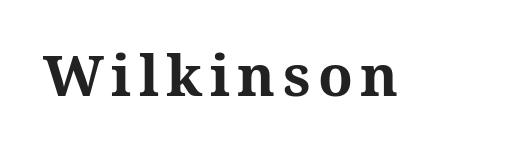
{"italic": "no", "bold": "yes", "weight": "bold", "width": "normal", "stroke_contrast": "medium", "x_height": "medium", "monospaced": "no", "underline": "no", "glyph_px": 57}
